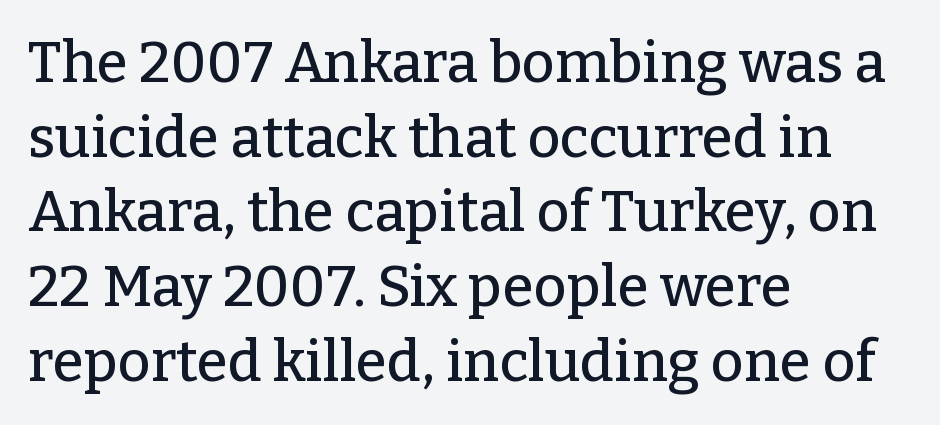
The image shows 57 px serif type, upright; set left-aligned, normal line spacing (1.31x), normal letter spacing, not underlined; low stroke contrast and a medium x-height.
